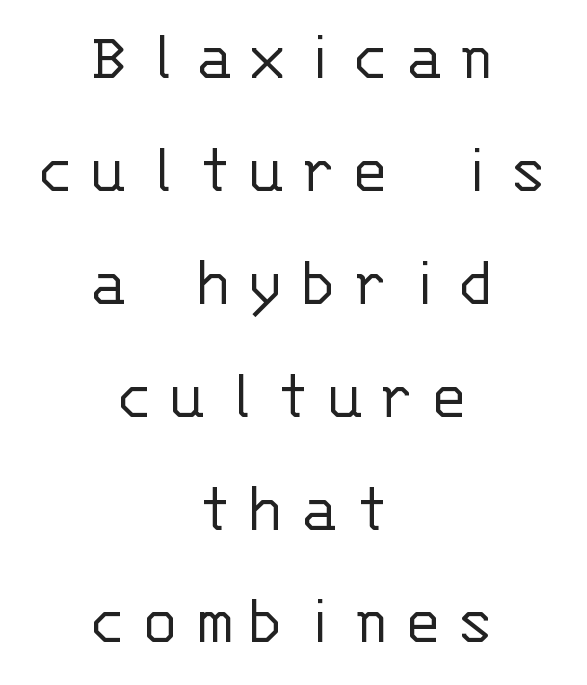
{"serif": "no", "italic": "no", "bold": "no", "weight": "light", "width": "normal", "stroke_contrast": "low", "x_height": "large", "monospaced": "yes", "underline": "no", "align": "center", "line_spacing": "normal", "line_spacing_ratio": 1.59, "letter_spacing": "wide", "letter_spacing_em": 0.2, "glyph_px": 71}
